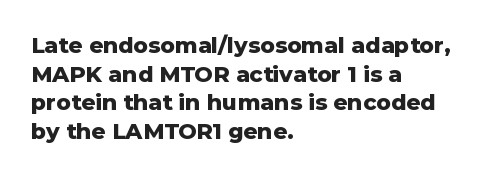
Teacher's note: observe the even left margin — that is flush-left alignment. You can tell it's not italic because the verticals are truly vertical. Words float on clear page, feet unadorned. The letterforms sit shoulder to shoulder at normal distance.
